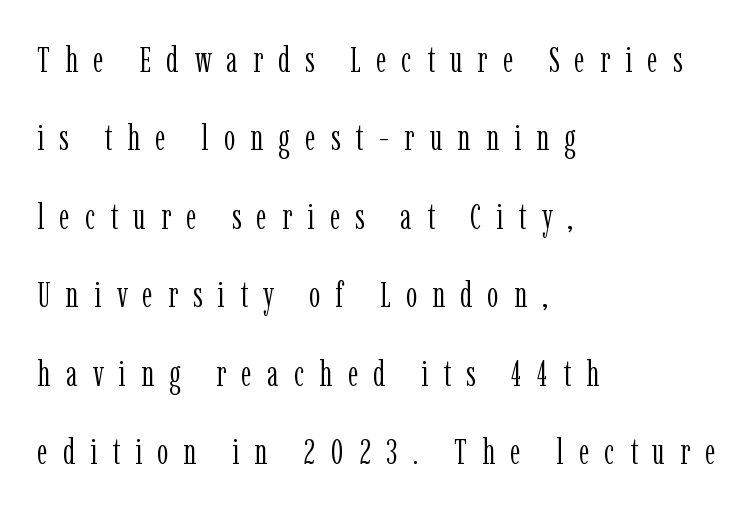
Q: Is the text bold? A: No.
Q: Is the text italic (slanted)? A: No, it is upright.
Q: Is the typeface a serif or a sans-serif typeface? A: Serif.
Q: Is the text underlined? A: No.
Q: How is the paragraph aligned? A: Left-aligned.
Q: Is the spacing between letters normal or unusually wide? A: Unusually wide.
Q: Is the spacing between lines tight, normal or loose? A: Loose.
Q: Width (condensed, normal, or wide)? A: Condensed.
Q: Stroke contrast? A: Low.
Q: x-height? A: Medium.
Q: Monospaced? A: No.
